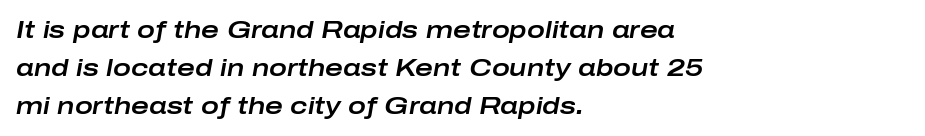
The passage shown is not underscored anywhere. The whole block is typeset with a tilt. The face used here is rendered with its standard letterfit. Honestly, the row spacing looks completely unremarkable. The setting favours the left margin, as ordinary paragraphs usually do.
